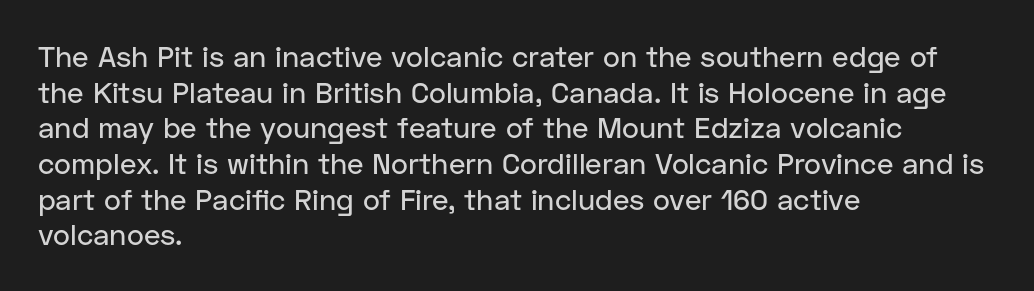
{"serif": "no", "italic": "no", "width": "normal", "stroke_contrast": "low", "x_height": "medium", "monospaced": "no", "underline": "no", "align": "left", "line_spacing_ratio": 1.23, "letter_spacing": "normal", "letter_spacing_em": 0.0, "glyph_px": 29}
